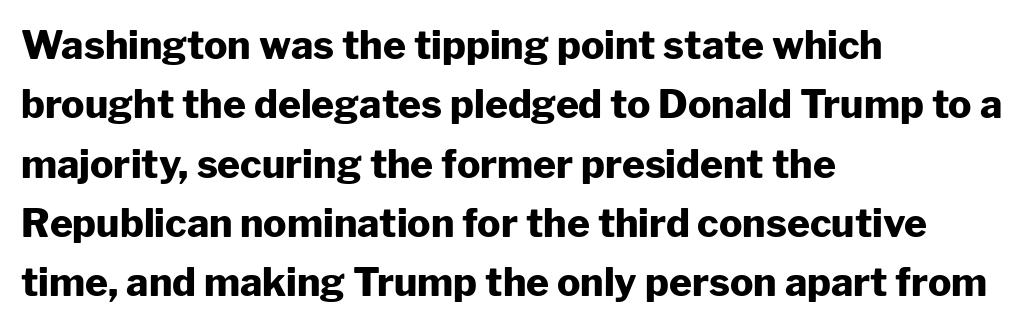
A typesetter would call this proportional, since set widths differ per character. Does the leading feel generous? No, just average. The baseline area is clear. The typeface chosen for these lines omits serifs. How heavy is the stroke? Heavy — this is a bold. Rendered with straight, roman letterforms.
